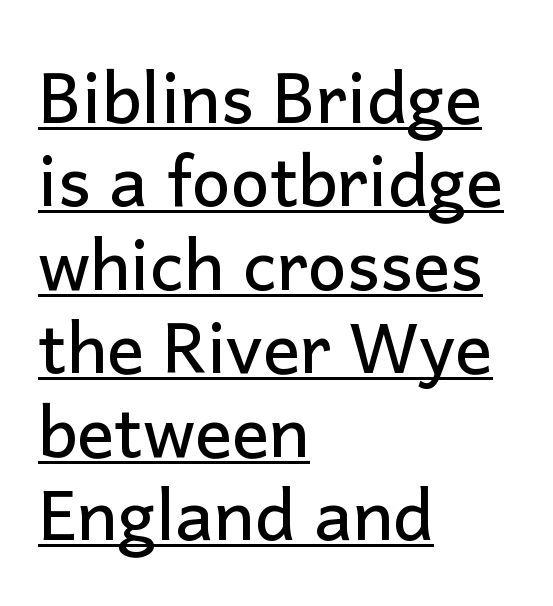
The passage shown has conventional tracking throughout. A continuous stroke trails under the words, as in a hyperlink. In terms of letterform style, serifs are entirely absent. Is there any slant? The stems are plumb.
